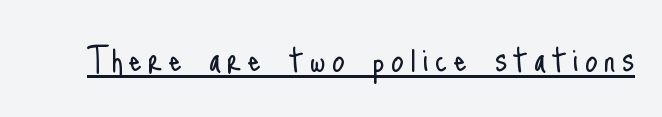
{"serif": "no", "italic": "no", "bold": "no", "weight": "light", "width": "condensed", "stroke_contrast": "low", "x_height": "small", "monospaced": "no", "underline": "yes", "glyph_px": 40}
